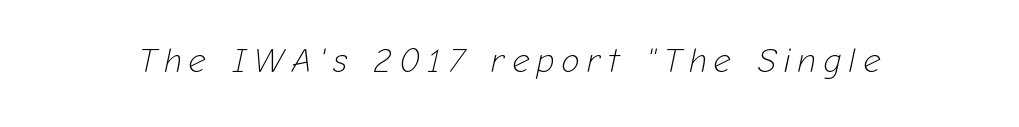
Spacing verdict: proportional, widths tailored to each character. Clear beneath every line of the passage. In terms of letterspacing, this is a distinctly airy, spread setting. Posture: slanted. Nothing heavy about these letters — not bold at all.
